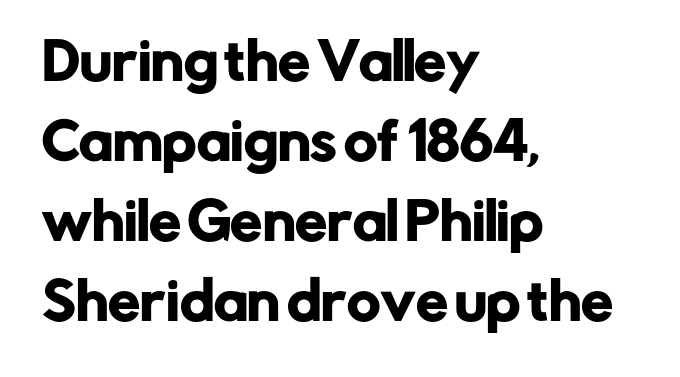
{"serif": "no", "italic": "no", "width": "normal", "stroke_contrast": "low", "x_height": "medium", "monospaced": "no", "underline": "no", "align": "left", "line_spacing": "normal", "line_spacing_ratio": 1.57, "letter_spacing": "normal", "letter_spacing_em": 0.0, "glyph_px": 51}
